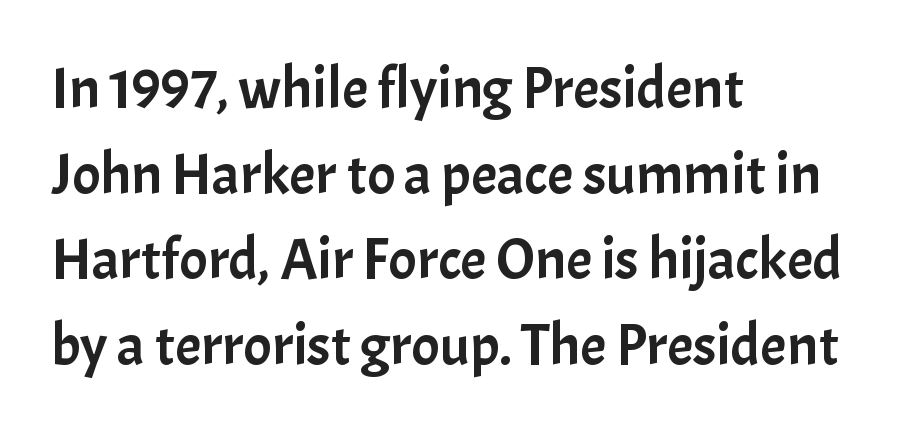
Q: Is the text italic (slanted)? A: No, it is upright.
Q: Is the typeface a serif or a sans-serif typeface? A: Sans-serif.
Q: Is the text underlined? A: No.
Q: How is the paragraph aligned? A: Left-aligned.
Q: Is the spacing between letters normal or unusually wide? A: Normal.
Q: Is the spacing between lines tight, normal or loose? A: Normal.
Q: Width (condensed, normal, or wide)? A: Normal.
Q: Stroke contrast? A: Low.
Q: x-height? A: Medium.
Q: Monospaced? A: No.
